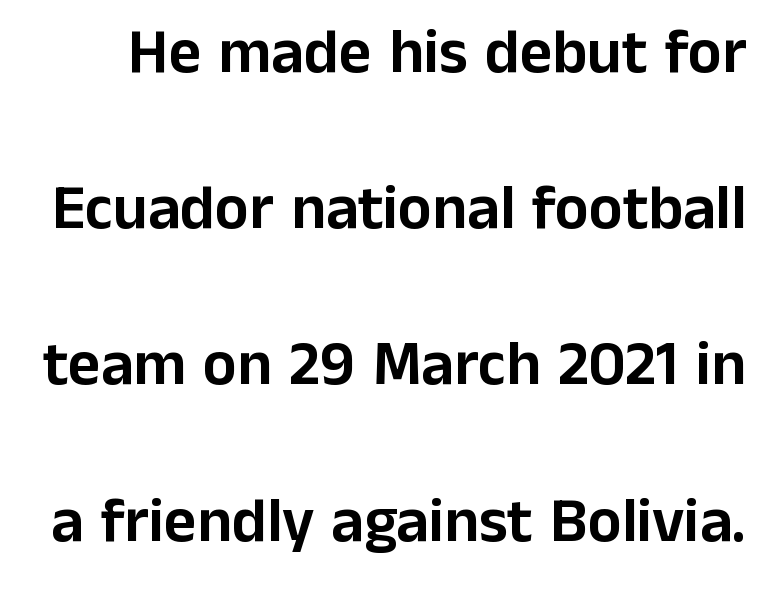
The image shows 63 px sans-serif type, upright; set loose line spacing (2.48x), normal letter spacing, not underlined; low stroke contrast and a medium x-height.
